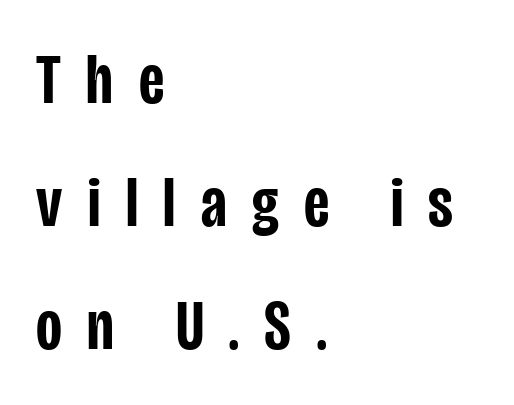
{"serif": "no", "italic": "no", "bold": "semi", "weight": "semibold", "width": "condensed", "stroke_contrast": "low", "x_height": "large", "monospaced": "no", "underline": "no", "align": "left", "line_spacing_ratio": 1.73, "letter_spacing": "wide", "letter_spacing_em": 0.36, "glyph_px": 71}
